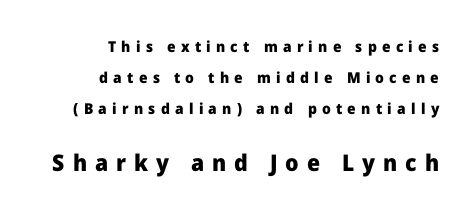
What weight is shown? A full bold with thick strokes. Beneath every word, the page is bare. Posture: straight, roman, zero tilt. How are the letters spaced? Widely, with obvious added tracking. Airy leading.
